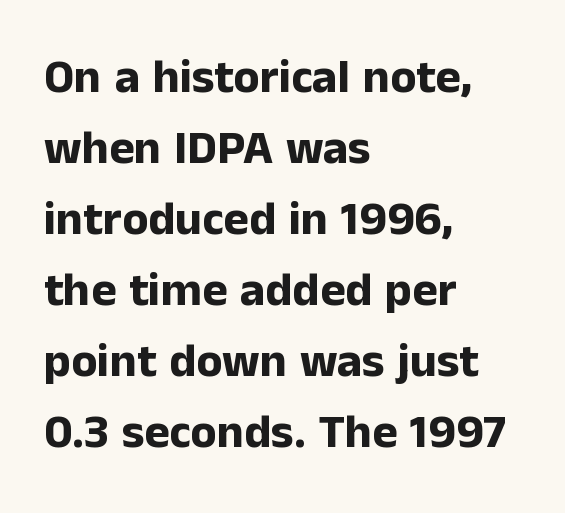
The image shows 48 px bold sans-serif type, upright; set left-aligned, normal line spacing (1.48x), normal letter spacing, not underlined; low stroke contrast and a medium x-height.
